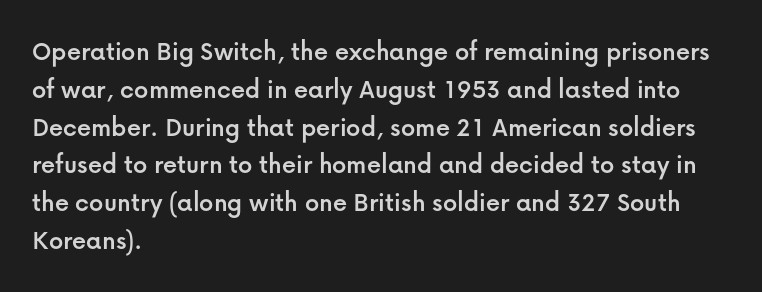
Q: Is the text italic (slanted)? A: No, it is upright.
Q: Is the typeface a serif or a sans-serif typeface? A: Sans-serif.
Q: Is the text underlined? A: No.
Q: How is the paragraph aligned? A: Left-aligned.
Q: Is the spacing between letters normal or unusually wide? A: Normal.
Q: Is the spacing between lines tight, normal or loose? A: Normal.
Q: Width (condensed, normal, or wide)? A: Normal.
Q: Stroke contrast? A: Low.
Q: x-height? A: Medium.
Q: Monospaced? A: No.
